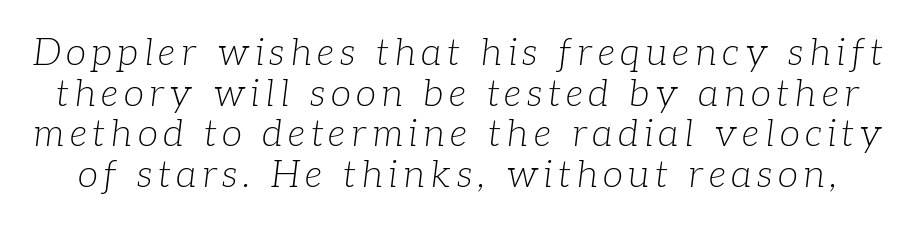
{"serif": "yes", "italic": "yes", "lean": "right", "slant_degrees": 7, "bold": "no", "weight": "light", "width": "normal", "stroke_contrast": "low", "x_height": "medium", "monospaced": "no", "underline": "no", "line_spacing": "tight", "line_spacing_ratio": 1.1, "glyph_px": 37}
